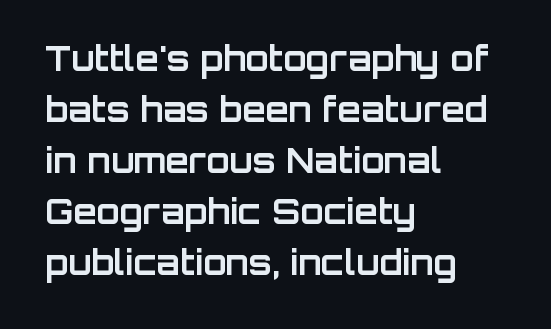
Leading: standard. Tall strokes in this sample are plumb rather than angled. Looks like regular typesetting: each glyph gets only the width it needs. These lines keep a tight, regular rhythm from letter to letter. The text block is weighted toward the left margin, trailing off unevenly rightward. Descenders hang freely into open space.
